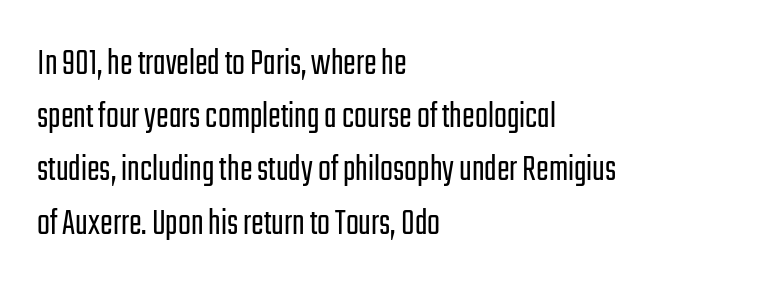
{"serif": "no", "italic": "no", "bold": "no", "weight": "light", "width": "condensed", "stroke_contrast": "low", "x_height": "medium", "monospaced": "no", "underline": "no", "align": "left", "line_spacing": "normal", "line_spacing_ratio": 1.4, "letter_spacing": "normal", "letter_spacing_em": 0.0, "glyph_px": 38}
